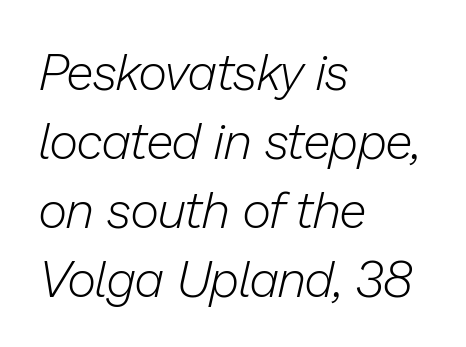
The image shows 50 px light type, italic (leaning right); set left-aligned, normal line spacing (1.38x), normal letter spacing, not underlined; low stroke contrast and a medium x-height.
